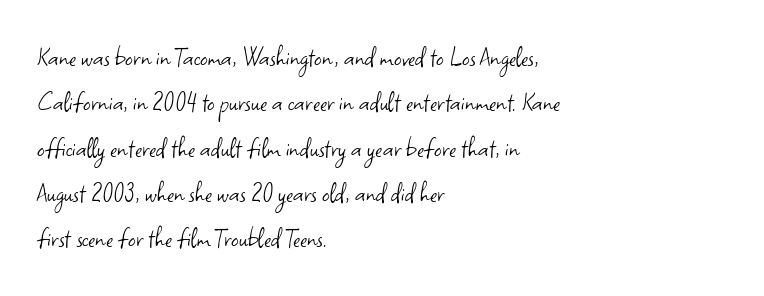
A typesetter would label this face a sans. The setting favours the left margin, as ordinary paragraphs usually do. No extra tracking has been applied to these lines. No chunkiness to these letters — they're not bold.
